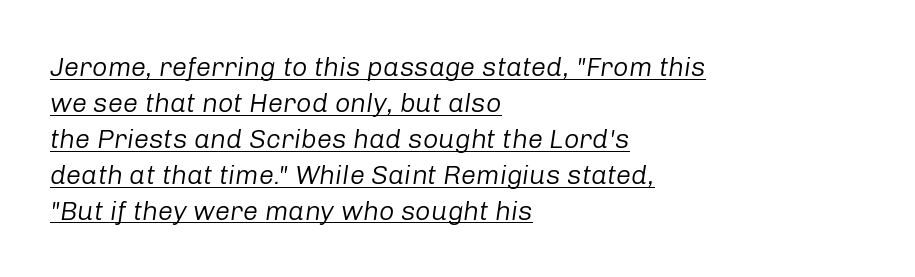
The image shows 27 px text type, italic (leaning right); set left-aligned, normal line spacing (1.33x), normal letter spacing, underlined.
